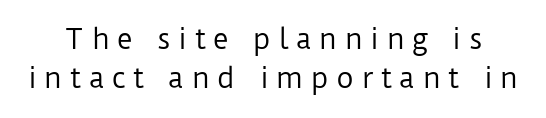
The image shows 27 px text type, upright; set normal line spacing (1.44x), unusually wide letter spacing (+0.28 em), not underlined.
